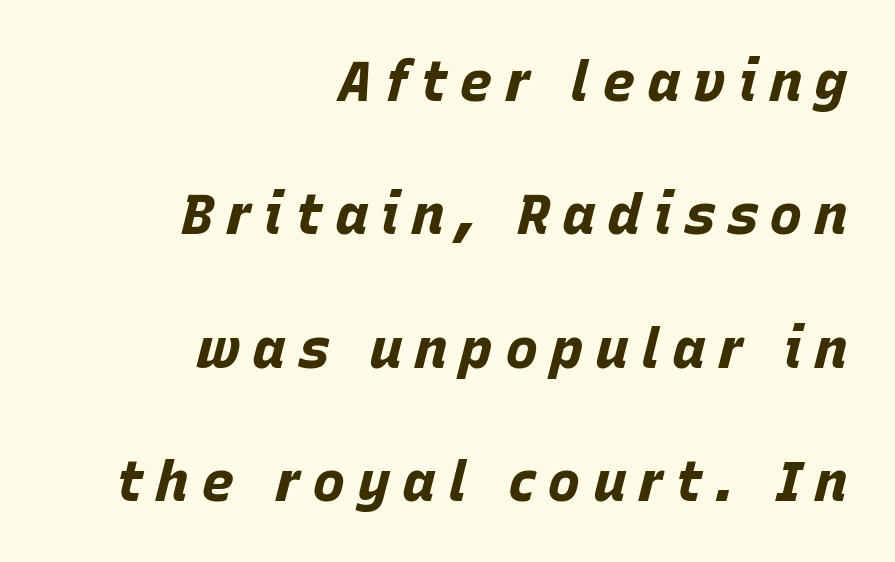
{"italic": "yes", "lean": "right", "slant_degrees": 15, "bold": "yes", "weight": "bold", "width": "normal", "stroke_contrast": "low", "x_height": "large", "monospaced": "no", "underline": "no", "align": "right", "line_spacing": "loose", "line_spacing_ratio": 2.38, "letter_spacing": "wide", "letter_spacing_em": 0.21, "glyph_px": 56}
